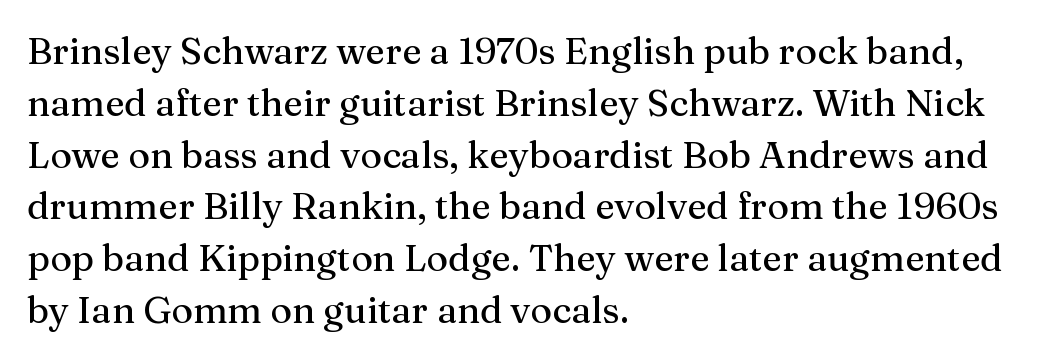
The image shows 37 px serif type, upright; set left-aligned, normal line spacing (1.4x), normal letter spacing, not underlined; medium stroke contrast and a medium x-height.
